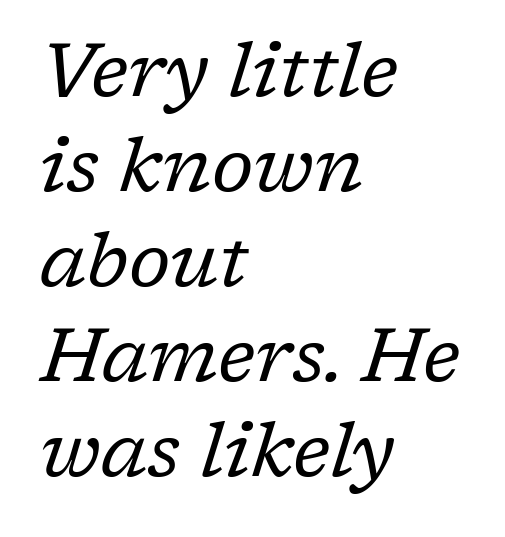
{"serif": "yes", "italic": "yes", "lean": "right", "slant_degrees": 17, "bold": "no", "weight": "regular", "width": "normal", "stroke_contrast": "low", "x_height": "medium", "monospaced": "no", "underline": "no", "align": "left", "line_spacing": "normal", "line_spacing_ratio": 1.25, "letter_spacing": "normal", "letter_spacing_em": 0.0, "glyph_px": 76}
